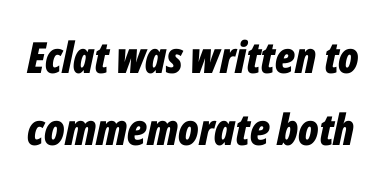
{"italic": "yes", "lean": "right", "slant_degrees": 12, "bold": "yes", "weight": "bold", "width": "condensed", "stroke_contrast": "low", "x_height": "medium", "monospaced": "no", "underline": "no", "line_spacing": "normal", "line_spacing_ratio": 1.67, "letter_spacing": "normal", "letter_spacing_em": 0.0, "glyph_px": 43}
